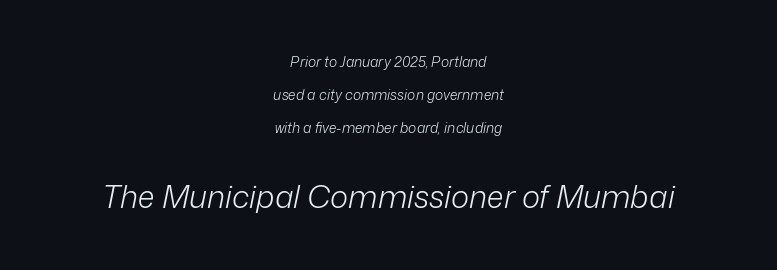
Glyph-to-glyph distance matches everyday printed text. Just letters on the line, the space beneath them empty. Character size in the trailing block exceeds that of the leading block. Rendered with sloped, italic letterforms.
